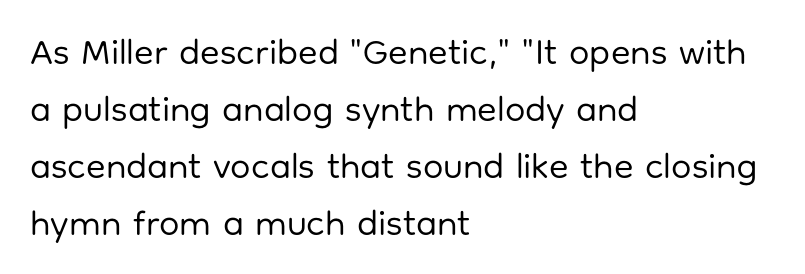
Q: Is the text bold? A: No.
Q: Is the text italic (slanted)? A: No, it is upright.
Q: Is the typeface a serif or a sans-serif typeface? A: Sans-serif.
Q: Is the text underlined? A: No.
Q: How is the paragraph aligned? A: Left-aligned.
Q: Is the spacing between letters normal or unusually wide? A: Normal.
Q: Is the spacing between lines tight, normal or loose? A: Normal.
Q: Width (condensed, normal, or wide)? A: Normal.
Q: Stroke contrast? A: Low.
Q: x-height? A: Medium.
Q: Monospaced? A: No.
